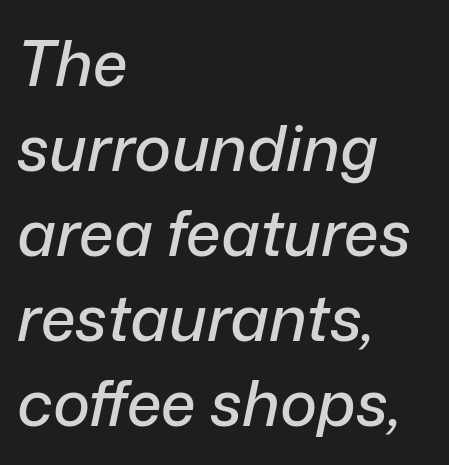
Do the characters align in a grid? No, the font is proportional. The type is set solid horizontally, with unmodified tracking. Does the lettering tilt? It does — this is italic. Successive baselines arrive at the customary interval. Typeset ragged right — the left edge is the straight one.
